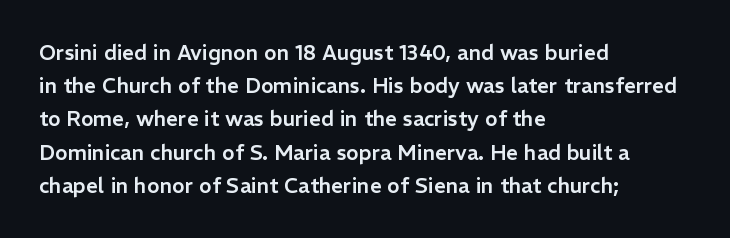
The image shows 21 px text type, upright; set left-aligned, normal line spacing (1.58x), normal letter spacing, not underlined.
